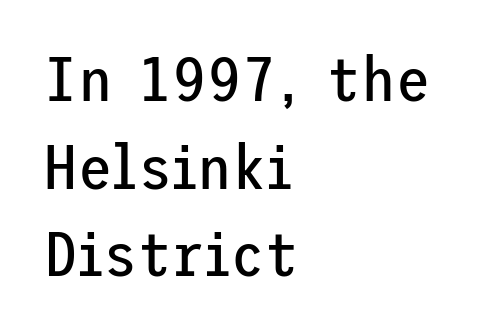
The image shows 63 px regular-weight sans-serif type, upright; set left-aligned, normal line spacing (1.39x), normal letter spacing, not underlined; low stroke contrast and a medium x-height.
